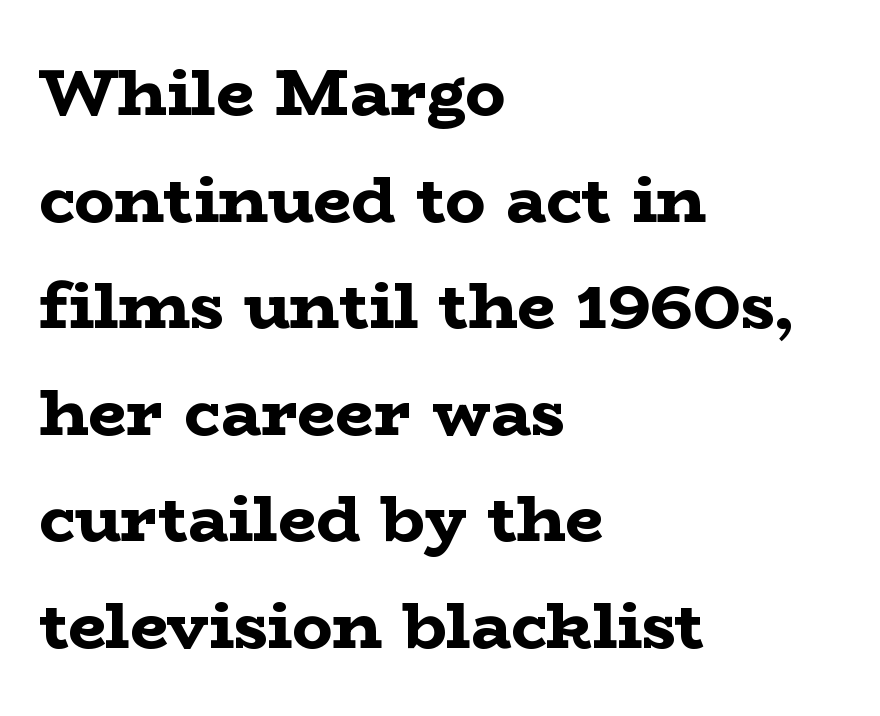
Q: Is the text bold? A: Yes.
Q: Is the text italic (slanted)? A: No, it is upright.
Q: Is the typeface a serif or a sans-serif typeface? A: Serif.
Q: Is the text underlined? A: No.
Q: How is the paragraph aligned? A: Left-aligned.
Q: Is the spacing between letters normal or unusually wide? A: Normal.
Q: Is the spacing between lines tight, normal or loose? A: Normal.
Q: Width (condensed, normal, or wide)? A: Wide.
Q: Stroke contrast? A: Low.
Q: x-height? A: Medium.
Q: Monospaced? A: No.
